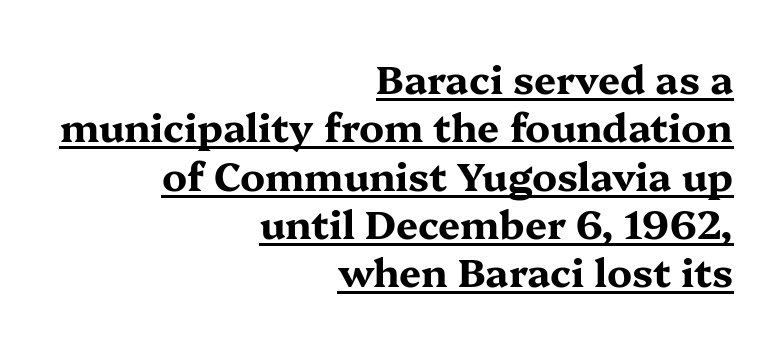
{"serif": "yes", "italic": "no", "bold": "yes", "weight": "bold", "width": "wide", "stroke_contrast": "medium", "x_height": "medium", "monospaced": "no", "underline": "yes", "align": "right", "line_spacing_ratio": 1.24, "letter_spacing": "normal", "letter_spacing_em": 0.0, "glyph_px": 39}
